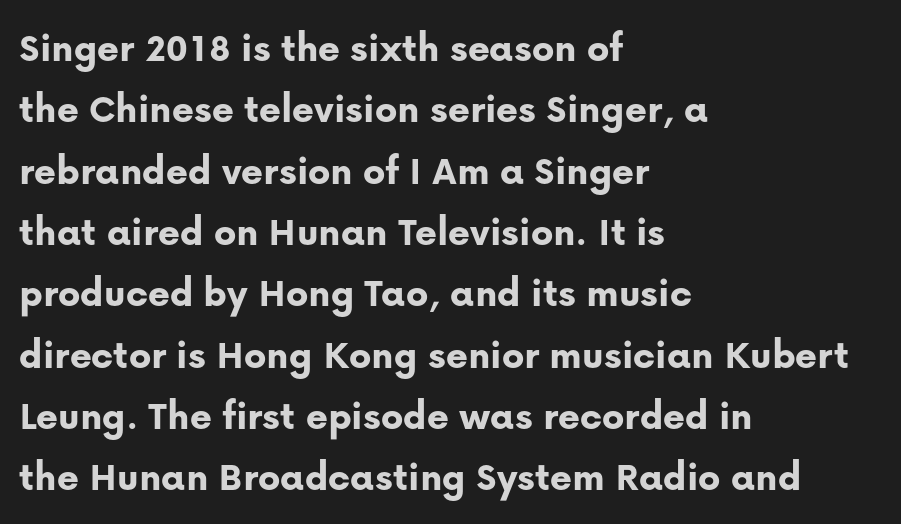
Clear beneath every line of the passage. The type is set solid horizontally, with unmodified tracking. The lines are quadded left. The lettering holds an erect, upright posture throughout. You could not count columns in this text — the font is proportionally spaced. Each new line begins a customary step beneath the previous one.
